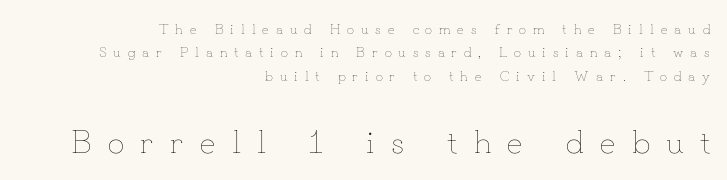
This is not heavy type; no bold has been used. Top chunk: small. Bottom chunk: large. Loose tracking; the words dissolve into strings of separated letters. Each letter keeps its own natural width here, so spacing adapts to shape. The space directly below the letters is spotless.
